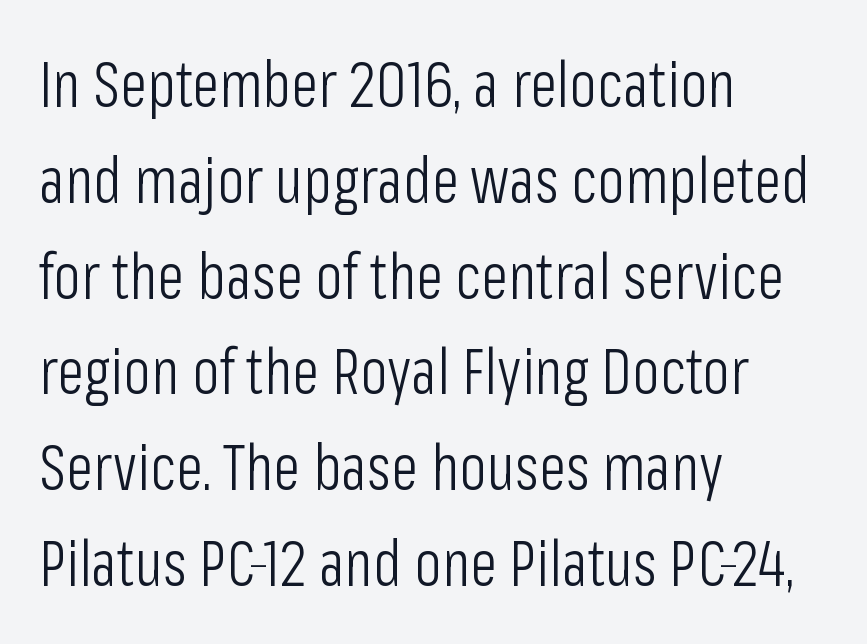
The image shows 63 px light, condensed sans-serif type, upright; set left-aligned, normal line spacing (1.52x), normal letter spacing, not underlined; low stroke contrast and a medium x-height.
